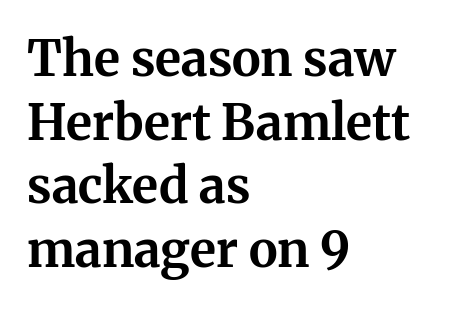
{"serif": "yes", "italic": "no", "bold": "yes", "weight": "bold", "width": "normal", "stroke_contrast": "medium", "x_height": "medium", "monospaced": "no", "underline": "no", "align": "left", "line_spacing": "normal", "line_spacing_ratio": 1.3, "letter_spacing": "normal", "letter_spacing_em": 0.0, "glyph_px": 49}
